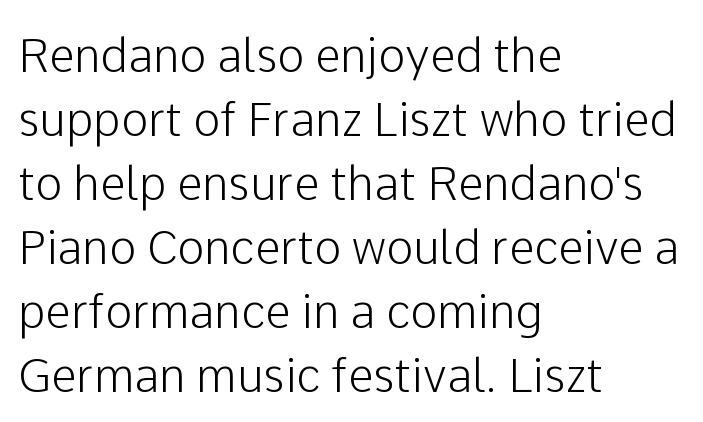
{"serif": "no", "italic": "no", "width": "normal", "stroke_contrast": "low", "x_height": "medium", "monospaced": "no", "underline": "no", "align": "left", "line_spacing": "normal", "line_spacing_ratio": 1.39, "letter_spacing": "normal", "letter_spacing_em": 0.0, "glyph_px": 46}
